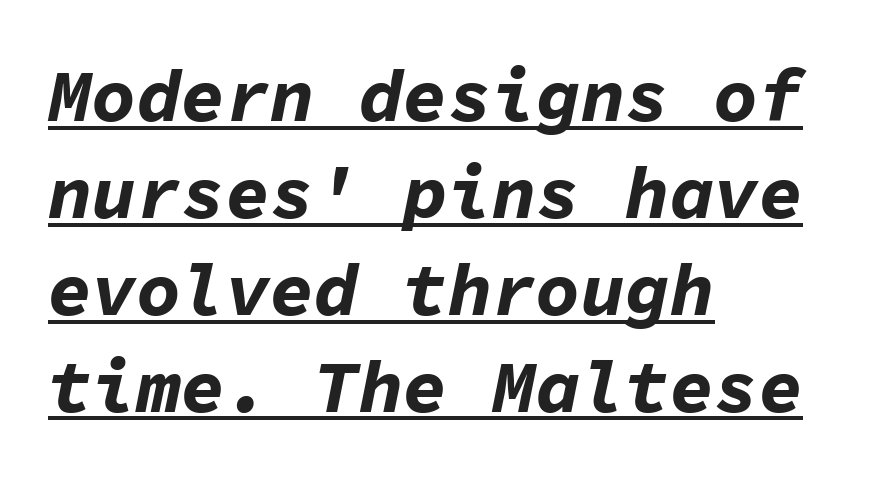
Q: Is the text bold? A: Yes.
Q: Is the text italic (slanted)? A: Yes, it leans right by about 11 degrees.
Q: Is the text underlined? A: Yes.
Q: How is the paragraph aligned? A: Left-aligned.
Q: Is the spacing between letters normal or unusually wide? A: Normal.
Q: Is the spacing between lines tight, normal or loose? A: Normal.
Q: Width (condensed, normal, or wide)? A: Normal.
Q: Stroke contrast? A: Low.
Q: x-height? A: Medium.
Q: Monospaced? A: Yes.
